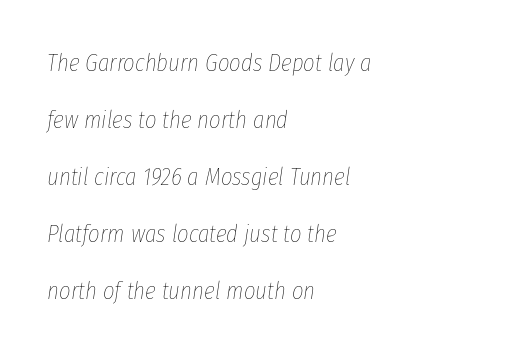
{"italic": "yes", "lean": "right", "slant_degrees": 8, "bold": "no", "underline": "no", "align": "left", "line_spacing": "loose", "line_spacing_ratio": 2.28, "letter_spacing": "normal", "letter_spacing_em": 0.0, "glyph_px": 25}
